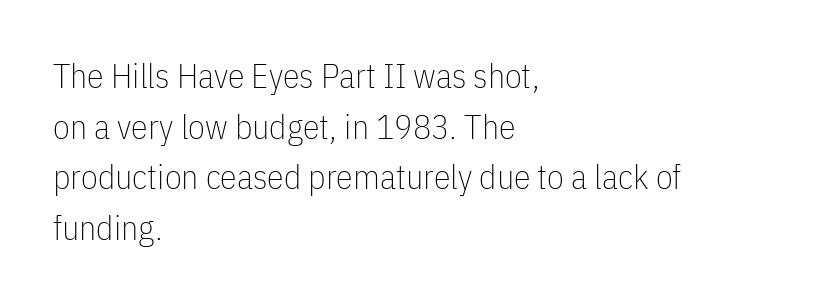
{"serif": "no", "italic": "no", "bold": "no", "weight": "thin", "width": "condensed", "stroke_contrast": "low", "x_height": "medium", "monospaced": "no", "underline": "no", "align": "left", "line_spacing": "normal", "line_spacing_ratio": 1.49, "letter_spacing": "normal", "letter_spacing_em": 0.0, "glyph_px": 34}
